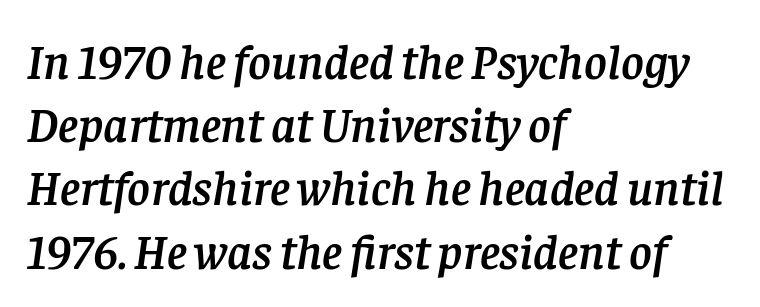
Has an underline been added? It has not. Typeset ragged right — the left edge is the straight one. Letter spacing: default. Italic: yes, the glyphs are oblique.
